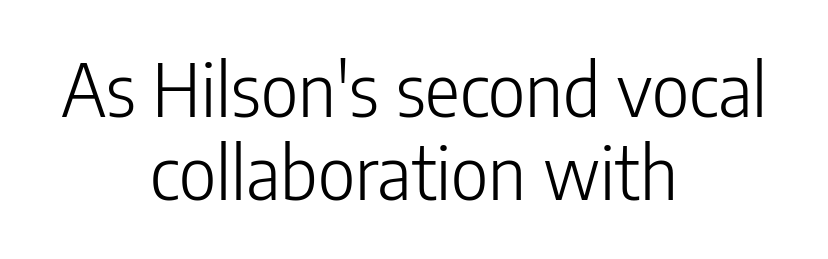
You could not count columns in this text — the font is proportionally spaced. Check where the strokes stop: nothing finishes them off — pure sans. Both edges are ragged and mirror each other, which tells us the setting is centered. You can tell it's not italic because the verticals are truly vertical. Has an underline been added? It has not. Standard letterfit; no display-style spreading of the glyphs.
